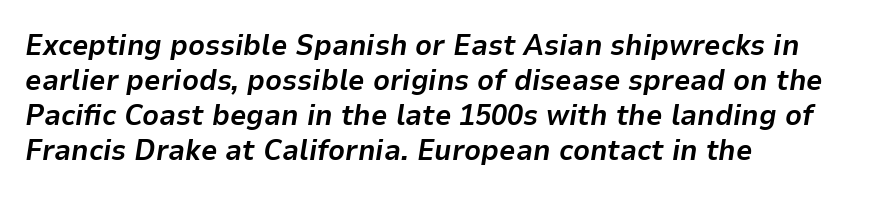
The image shows 29 px bold type, italic (leaning right); set left-aligned, line spacing 1.21x, normal letter spacing, not underlined; low stroke contrast and a medium x-height.
